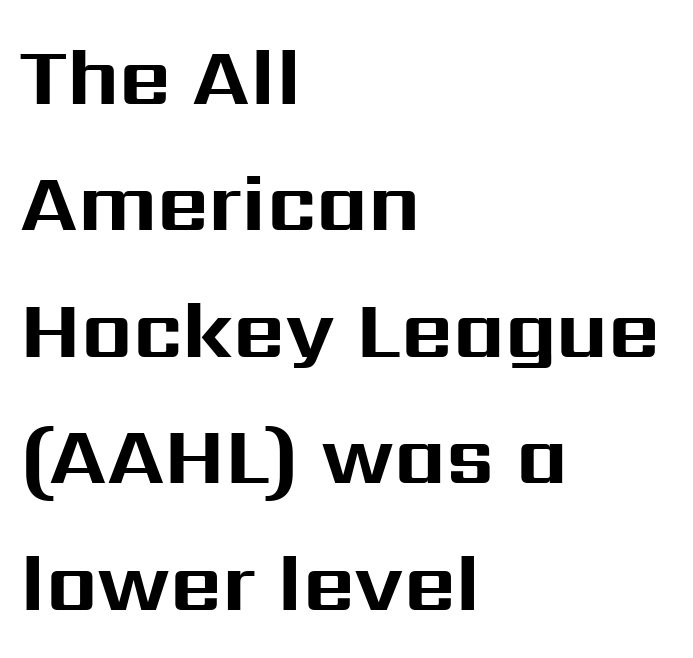
The designer left line spacing at the default. The font family rendered here belongs to the sans-serif group. Posture: upright roman. Teacher's note: observe the even left margin — that is flush-left alignment. Thick stems and heavy bowls — unmistakably bold. Letter spacing: default.
